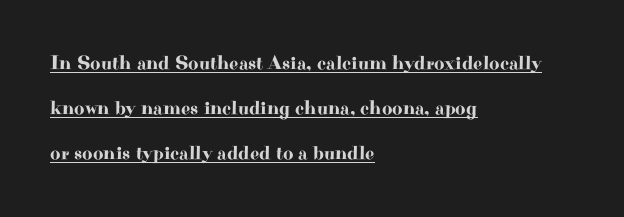
The string is rendered with underlining switched on. This sample uses an upright cut, with every glyph sitting square on the baseline. These lines stand farther apart than default settings would place them. A student would call this left alignment; a typographer would say flush left, rag right. This rendering leaves character spacing at its baseline value.
